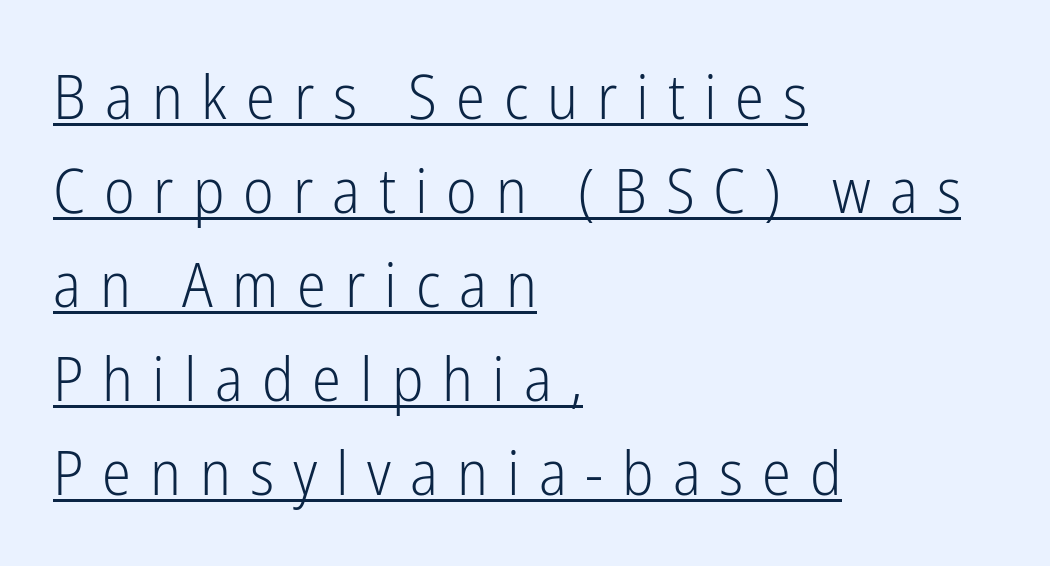
The image shows 61 px light, condensed sans-serif type, upright; set left-aligned, normal line spacing (1.54x), unusually wide letter spacing (+0.31 em), underlined; low stroke contrast and a medium x-height.
